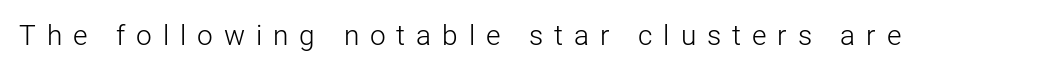
{"serif": "no", "italic": "no", "bold": "no", "weight": "light", "width": "normal", "stroke_contrast": "low", "x_height": "medium", "monospaced": "no", "underline": "no", "letter_spacing": "wide", "letter_spacing_em": 0.39, "glyph_px": 28}
